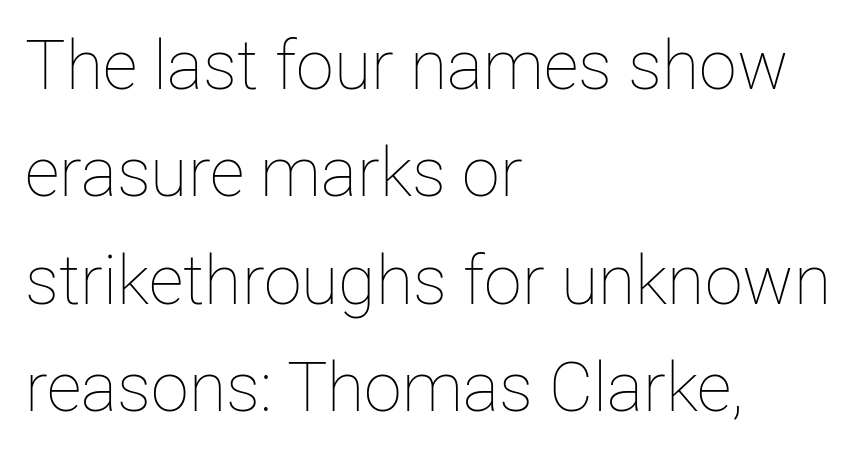
Q: Is the text bold? A: No.
Q: Is the text italic (slanted)? A: No, it is upright.
Q: Is the text underlined? A: No.
Q: How is the paragraph aligned? A: Left-aligned.
Q: Is the spacing between letters normal or unusually wide? A: Normal.
Q: Is the spacing between lines tight, normal or loose? A: Normal.
Q: Width (condensed, normal, or wide)? A: Normal.
Q: Stroke contrast? A: Low.
Q: x-height? A: Medium.
Q: Monospaced? A: No.
